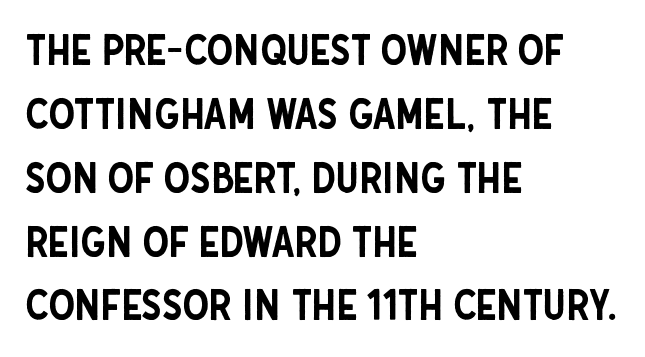
Proportional: the letters do not fall into vertical columns. A typesetter would mark this as roman, not italic. Font category for this specimen: sans-serif. Typeset ragged right — the left edge is the straight one. Any mark beneath the type? The region is blank.
